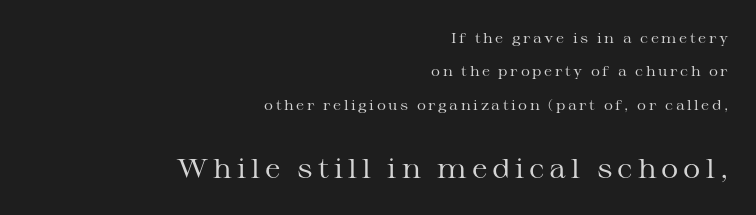
Q: Is the text bold? A: No.
Q: Is the text italic (slanted)? A: No, it is upright.
Q: Is the text underlined? A: No.
Q: How is the paragraph aligned? A: Right-aligned.
Q: Is the spacing between lines tight, normal or loose? A: Loose.
Q: Which block of text is set in a larger size, the first (top) or the second (bottom)? A: The second (bottom) one.
